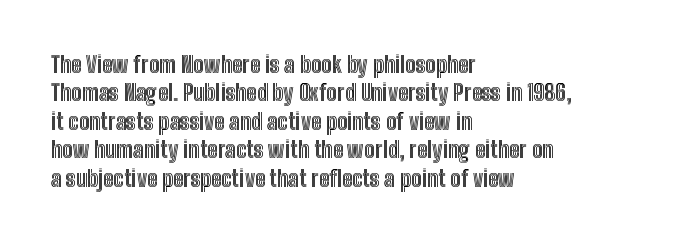
Q: Is the text italic (slanted)? A: No, it is upright.
Q: Is the text underlined? A: No.
Q: How is the paragraph aligned? A: Left-aligned.
Q: Is the spacing between letters normal or unusually wide? A: Normal.
Q: Is the spacing between lines tight, normal or loose? A: Normal.
